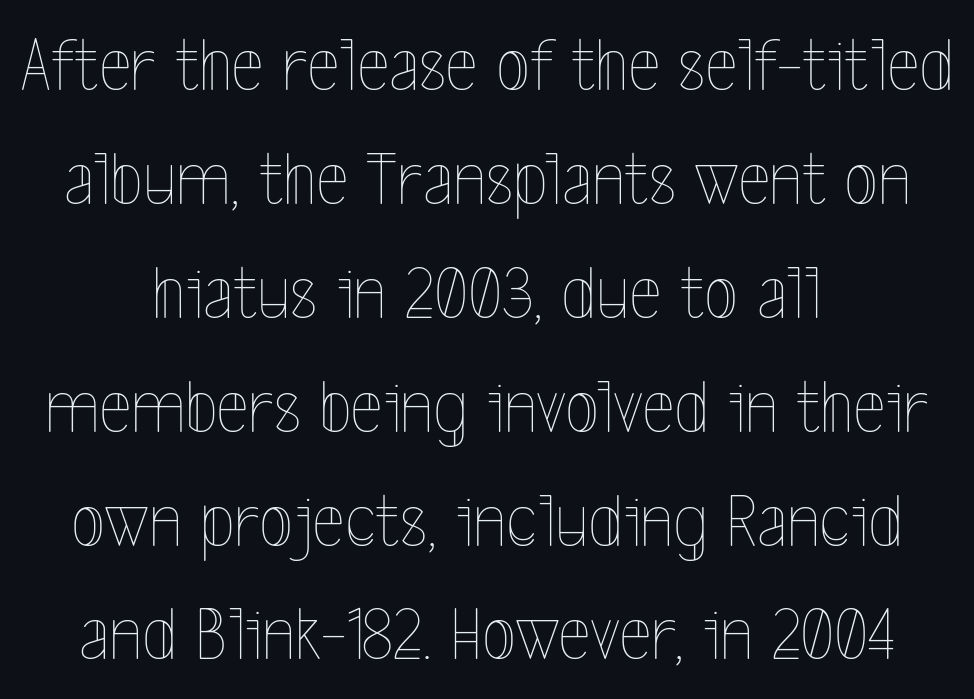
The image shows 78 px thin, condensed type, upright; set centered, normal line spacing (1.46x), normal letter spacing, not underlined; a medium x-height.
